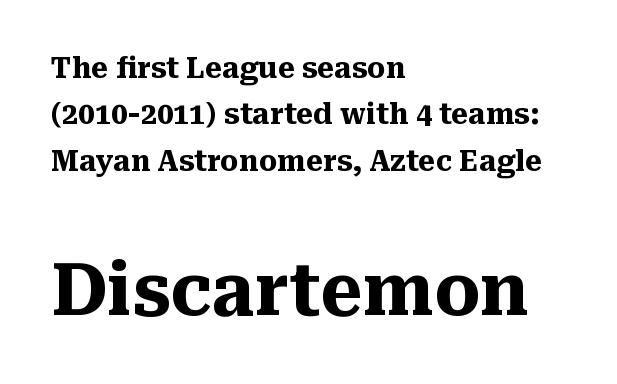
The image shows 72 px heavy serif type, upright; set left-aligned, normal line spacing (1.6x), normal letter spacing, not underlined; the second (bottom) block is 2.48x larger; medium stroke contrast and a medium x-height.
